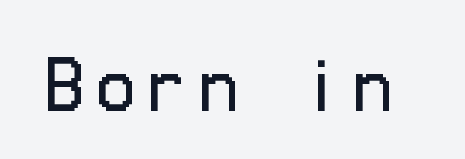
Q: Is the text bold? A: No.
Q: Is the text italic (slanted)? A: No, it is upright.
Q: Is the typeface a serif or a sans-serif typeface? A: Sans-serif.
Q: Is the text underlined? A: No.
Q: Is the spacing between letters normal or unusually wide? A: Unusually wide.
Q: Width (condensed, normal, or wide)? A: Normal.
Q: Stroke contrast? A: Low.
Q: x-height? A: Medium.
